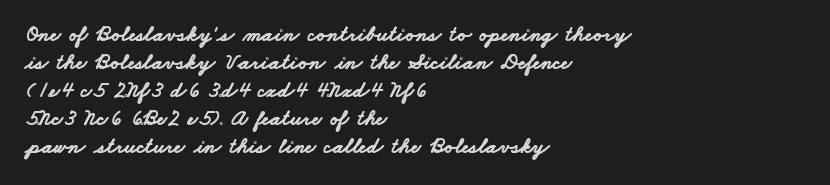
The setting favours the left margin, as ordinary paragraphs usually do. Students, this is bold: see how much ink each stroke carries. The type is set solid horizontally, with unmodified tracking. This rendering features lettering with no underline.
